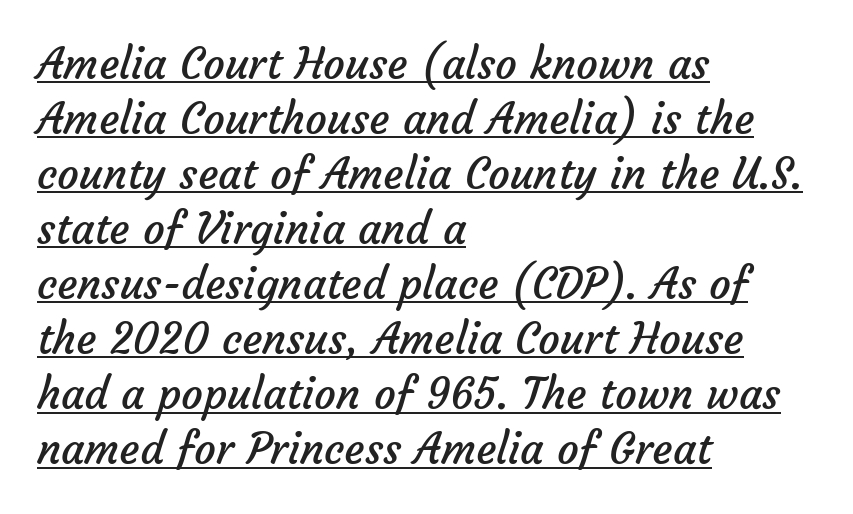
{"serif": "no", "bold": "no", "weight": "regular", "width": "normal", "stroke_contrast": "low", "x_height": "medium", "monospaced": "no", "underline": "yes", "align": "left", "line_spacing": "normal", "line_spacing_ratio": 1.28, "letter_spacing": "normal", "letter_spacing_em": 0.0, "glyph_px": 43}
